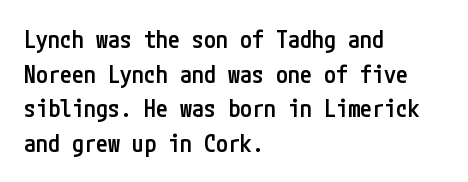
{"italic": "no", "bold": "semi", "underline": "no", "align": "left", "line_spacing": "normal", "line_spacing_ratio": 1.44, "letter_spacing": "normal", "letter_spacing_em": 0.0, "glyph_px": 24}
